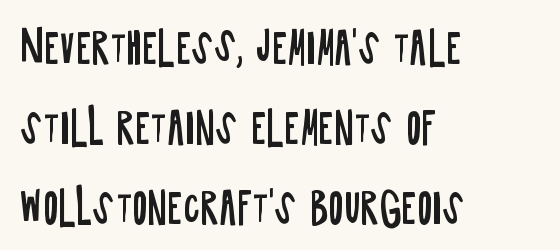
Anything drawn beneath the words? Only blank space. Horizontal bands of white between lines are thick stripes. Teacher's note: observe the even left margin — that is flush-left alignment. The horizontal fit of the characters is conventional and even. The lettering holds an erect, upright posture throughout. The weight would be labelled regular, book, light, or lighter still.
